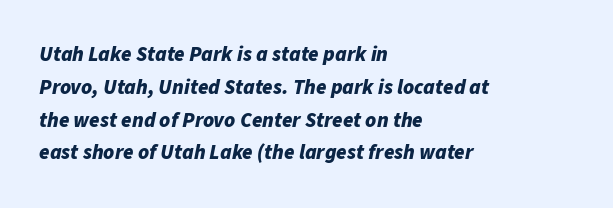
Designer's note — italics engaged. Just letters on the line, the space beneath them empty. No extra tracking has been applied to these lines. Bold? Absolutely — the strokes are thick and heavy.
